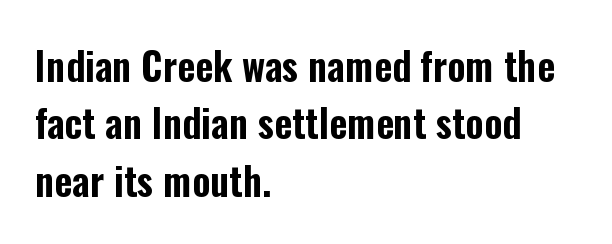
Q: Is the text italic (slanted)? A: No, it is upright.
Q: Is the typeface a serif or a sans-serif typeface? A: Sans-serif.
Q: Is the text underlined? A: No.
Q: How is the paragraph aligned? A: Left-aligned.
Q: Is the spacing between letters normal or unusually wide? A: Normal.
Q: Is the spacing between lines tight, normal or loose? A: Normal.
Q: Width (condensed, normal, or wide)? A: Condensed.
Q: Stroke contrast? A: Low.
Q: x-height? A: Medium.
Q: Monospaced? A: No.
